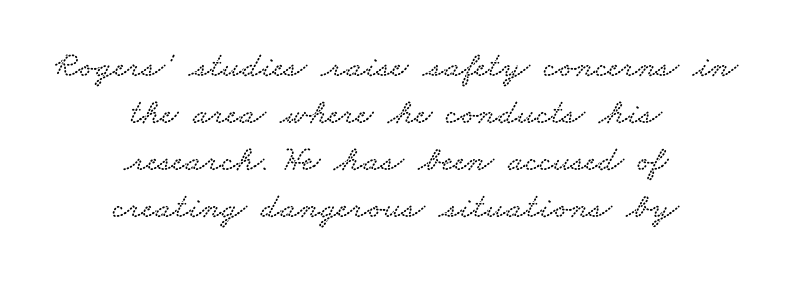
{"serif": "yes", "width": "wide", "stroke_contrast": "low", "x_height": "small", "monospaced": "no", "underline": "no", "align": "center", "line_spacing": "normal", "line_spacing_ratio": 1.31, "letter_spacing": "normal", "letter_spacing_em": 0.0, "glyph_px": 36}
